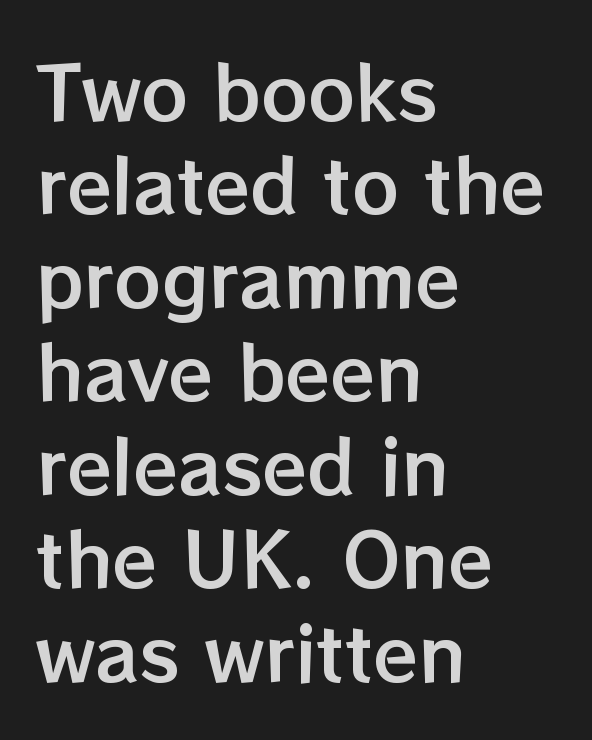
Q: Is the text italic (slanted)? A: No, it is upright.
Q: Is the text underlined? A: No.
Q: How is the paragraph aligned? A: Left-aligned.
Q: Is the spacing between letters normal or unusually wide? A: Normal.
Q: Is the spacing between lines tight, normal or loose? A: Normal.
Q: Width (condensed, normal, or wide)? A: Normal.
Q: Stroke contrast? A: Low.
Q: x-height? A: Medium.
Q: Monospaced? A: No.
